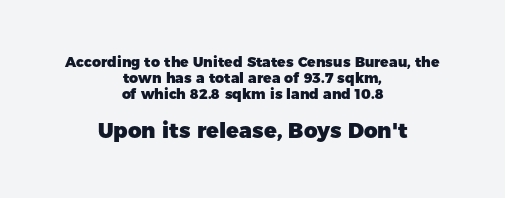
{"italic": "no", "bold": "yes", "underline": "no", "align": "center", "line_spacing": "tight", "line_spacing_ratio": 1.13, "letter_spacing": "normal", "letter_spacing_em": 0.0, "larger_block": "second", "size_ratio": 1.5, "glyph_px": 21}
